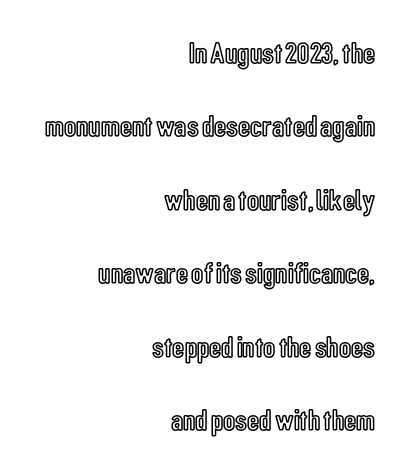
The image shows 30 px condensed type, upright; set right-aligned, loose line spacing (2.45x), normal letter spacing, not underlined; a medium x-height.
